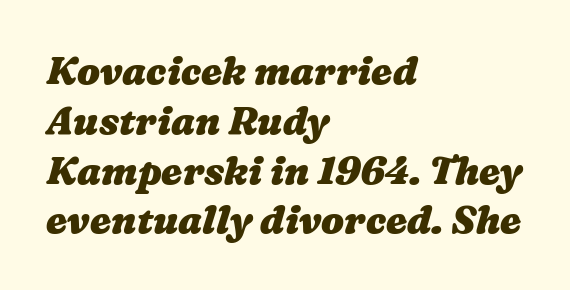
{"bold": "yes", "weight": "heavy", "width": "wide", "stroke_contrast": "medium", "x_height": "medium", "monospaced": "no", "underline": "no", "align": "left", "line_spacing": "normal", "line_spacing_ratio": 1.31, "letter_spacing": "normal", "letter_spacing_em": 0.0, "glyph_px": 38}
